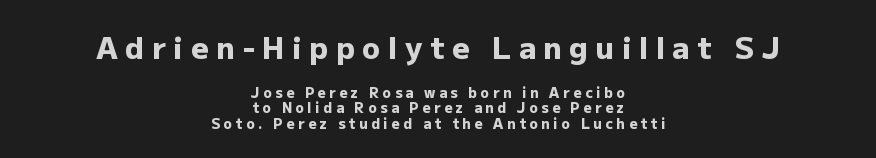
{"serif": "no", "italic": "no", "bold": "yes", "weight": "heavy", "width": "normal", "stroke_contrast": "low", "x_height": "medium", "monospaced": "no", "underline": "no", "align": "center", "line_spacing": "tight", "line_spacing_ratio": 1.1, "letter_spacing": "wide", "letter_spacing_em": 0.25, "larger_block": "first", "size_ratio": 2.14, "glyph_px": 30}
